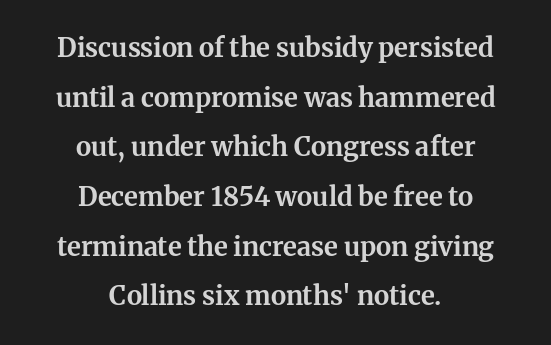
{"italic": "no", "bold": "yes", "underline": "no", "align": "center", "line_spacing": "loose", "line_spacing_ratio": 1.91, "letter_spacing": "normal", "letter_spacing_em": 0.0, "glyph_px": 26}
